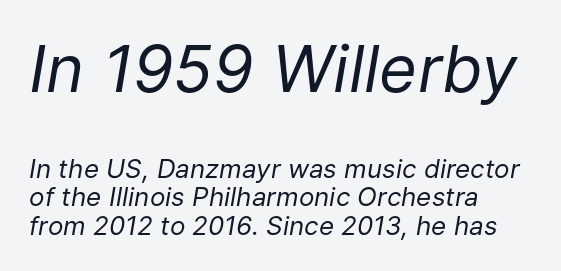
{"italic": "yes", "lean": "right", "slant_degrees": 9, "bold": "no", "weight": "regular", "width": "normal", "stroke_contrast": "low", "x_height": "medium", "monospaced": "no", "underline": "no", "align": "left", "line_spacing": "tight", "line_spacing_ratio": 1.09, "letter_spacing": "normal", "letter_spacing_em": 0.0, "larger_block": "first", "size_ratio": 2.5, "glyph_px": 65}
